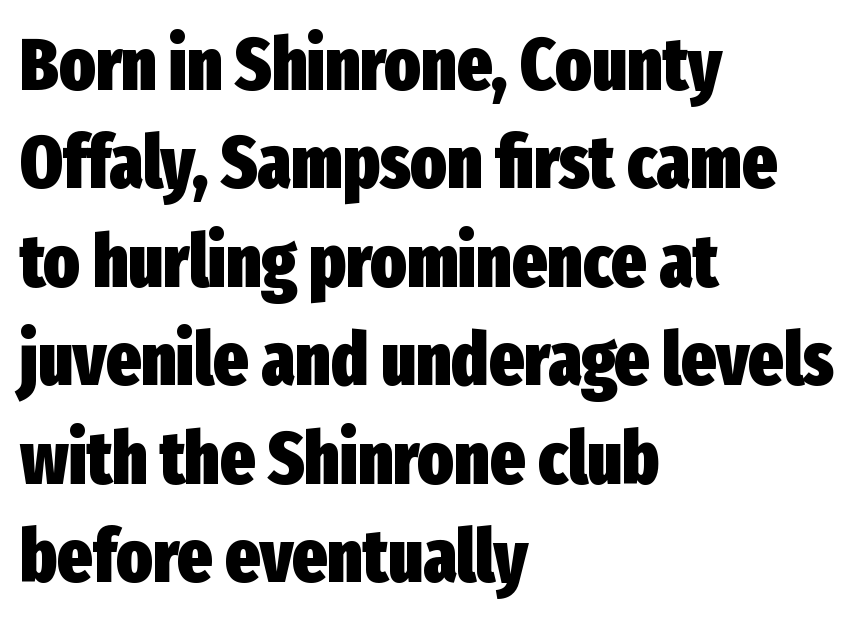
Q: Is the text bold? A: Yes.
Q: Is the text italic (slanted)? A: No, it is upright.
Q: Is the typeface a serif or a sans-serif typeface? A: Sans-serif.
Q: Is the text underlined? A: No.
Q: How is the paragraph aligned? A: Left-aligned.
Q: Is the spacing between letters normal or unusually wide? A: Normal.
Q: Is the spacing between lines tight, normal or loose? A: Normal.
Q: Width (condensed, normal, or wide)? A: Condensed.
Q: Stroke contrast? A: Low.
Q: x-height? A: Medium.
Q: Monospaced? A: No.
